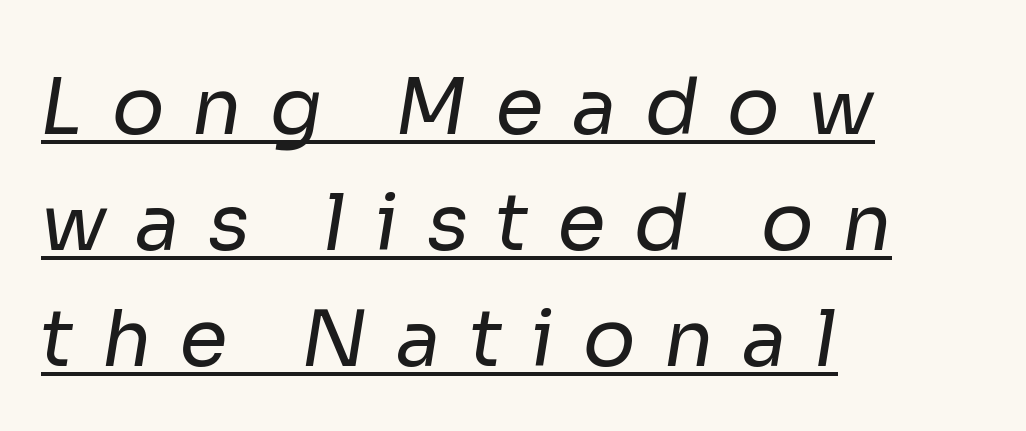
Q: Is the text bold? A: No.
Q: Is the typeface a serif or a sans-serif typeface? A: Sans-serif.
Q: Is the text underlined? A: Yes.
Q: How is the paragraph aligned? A: Left-aligned.
Q: Is the spacing between letters normal or unusually wide? A: Unusually wide.
Q: Is the spacing between lines tight, normal or loose? A: Normal.
Q: Width (condensed, normal, or wide)? A: Normal.
Q: Stroke contrast? A: Low.
Q: x-height? A: Medium.
Q: Monospaced? A: No.
